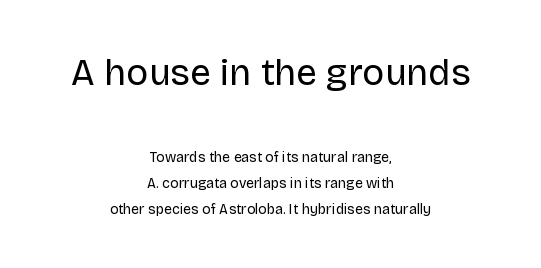
Q: Is the text bold? A: No.
Q: Is the text italic (slanted)? A: No, it is upright.
Q: Is the typeface a serif or a sans-serif typeface? A: Sans-serif.
Q: Is the text underlined? A: No.
Q: How is the paragraph aligned? A: Centered.
Q: Is the spacing between letters normal or unusually wide? A: Normal.
Q: Which block of text is set in a larger size, the first (top) or the second (bottom)? A: The first (top) one.
Q: Width (condensed, normal, or wide)? A: Normal.
Q: Stroke contrast? A: Low.
Q: x-height? A: Large.
Q: Monospaced? A: No.
